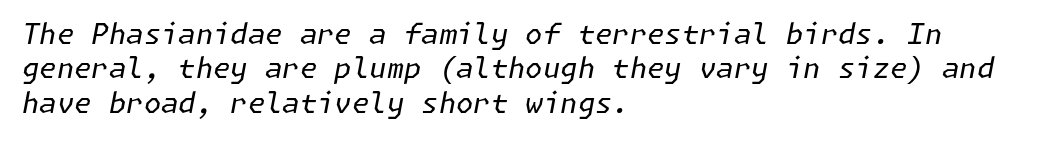
The image shows 28 px regular-weight type, italic (leaning right); set left-aligned, line spacing 1.23x, normal letter spacing, not underlined; low stroke contrast and a medium x-height.
